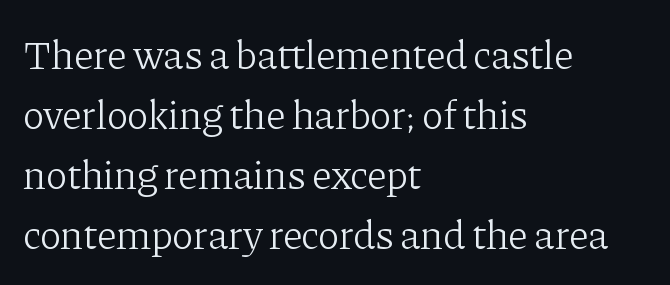
Quick note: not italic, upright. Baseline-to-baseline distance is the conventional proportion of letter height. Lines of text with bare space underneath. The text block is weighted toward the left margin, trailing off unevenly rightward. Here the designer chose a conventional face with non-uniform glyph widths.
